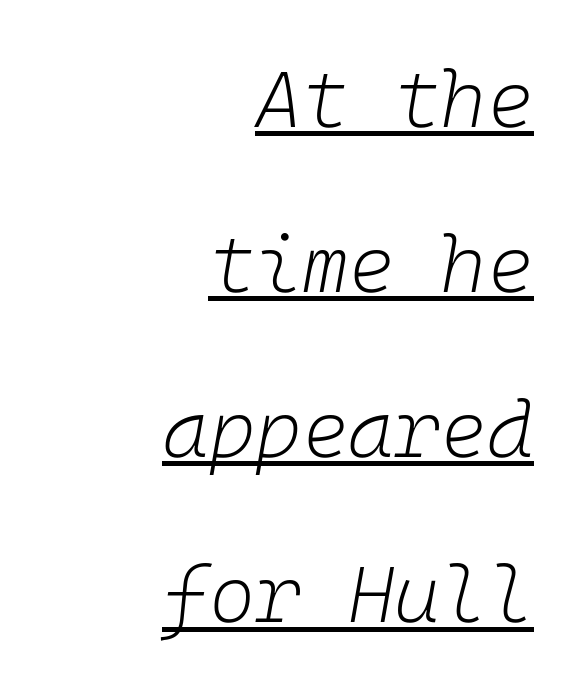
Standard letterfit; no display-style spreading of the glyphs. The setting favours the right margin, as signatures and pull-quotes sometimes do. A light-to-regular cut is what we see here. Line spacing here is loose. Designer's note — italics engaged. The words here are underlined.
